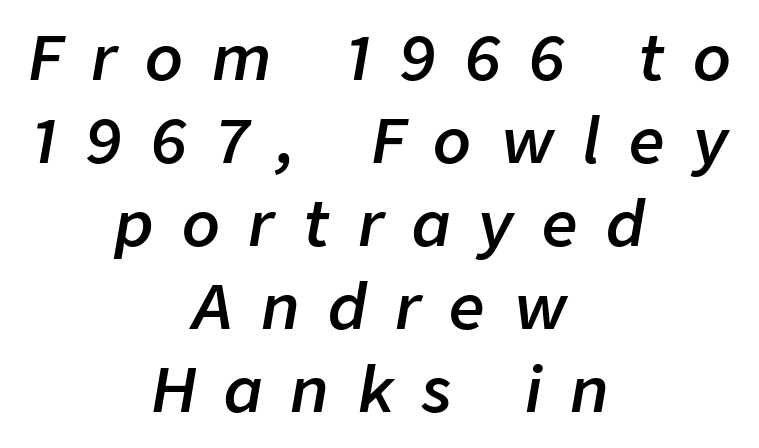
The image shows 62 px semibold type, italic (leaning right); set centered, normal line spacing (1.34x), unusually wide letter spacing (+0.46 em), not underlined; low stroke contrast and a medium x-height.
